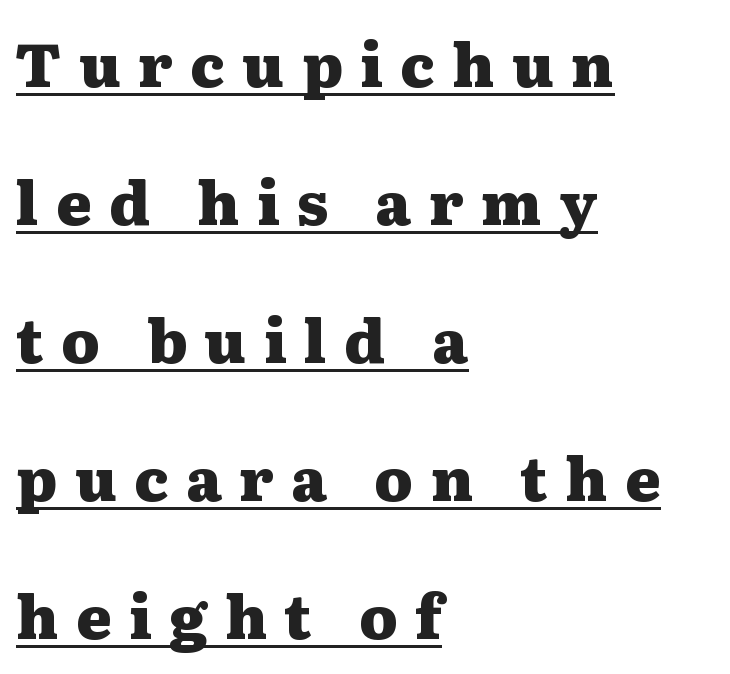
The image shows 60 px heavy, wide serif type, upright; set left-aligned, loose line spacing (2.3x), unusually wide letter spacing (+0.29 em), underlined; medium stroke contrast and a medium x-height.
